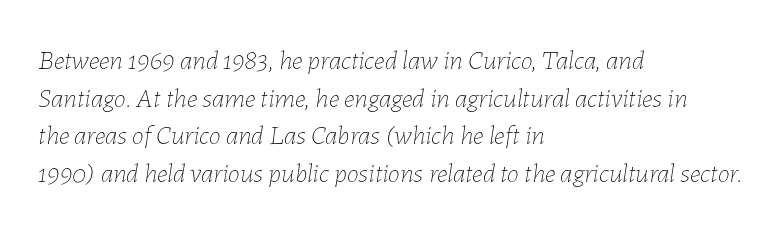
The image shows 27 px text type, italic (leaning right); set left-aligned, normal line spacing (1.39x), normal letter spacing, not underlined.
